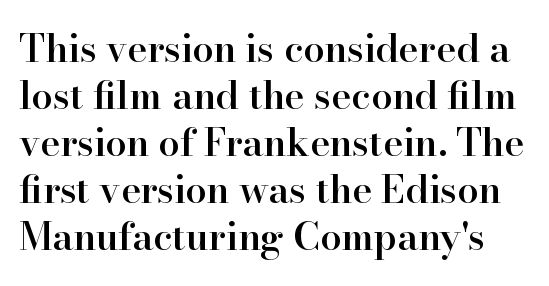
{"serif": "yes", "italic": "no", "bold": "semi", "weight": "semibold", "width": "normal", "stroke_contrast": "high", "x_height": "small", "monospaced": "no", "underline": "no", "line_spacing_ratio": 1.24, "letter_spacing": "normal", "letter_spacing_em": 0.0, "glyph_px": 38}
